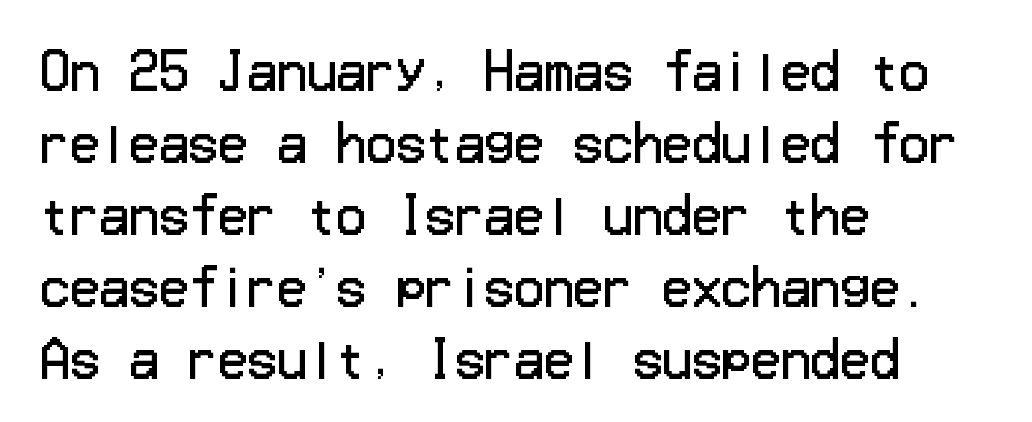
The image shows 49 px regular-weight sans-serif type, upright; set left-aligned, normal line spacing (1.47x), normal letter spacing, not underlined; low stroke contrast and a medium x-height.
